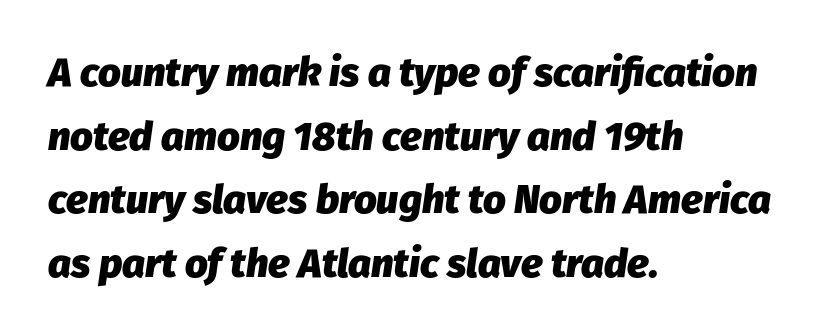
Designer's note — italics engaged. Here the designer chose a conventional face with non-uniform glyph widths. This sample uses plain, unmodified letter spacing. The text block is weighted toward the left margin, trailing off unevenly rightward. Anything drawn beneath the words? Only blank space.
